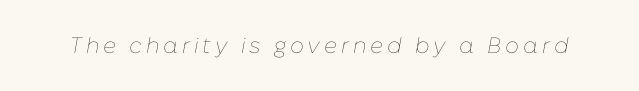
The image shows 22 px text type, italic (leaning right); set not underlined.
